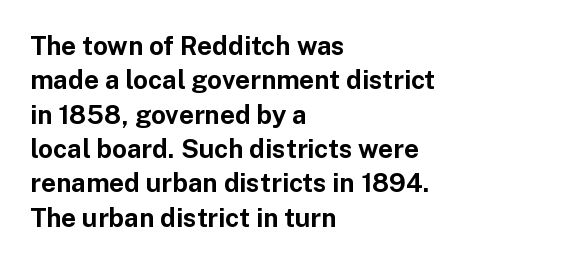
Words appear dense and cohesive because spacing is normal. Typeset ragged right — the left edge is the straight one. This sample keeps an unexceptional amount of space between lines. A clean baseline with only descenders dipping below it. Notice how thick the strokes are: this is what a full bold looks like. This is the regular roman posture of the typeface.
